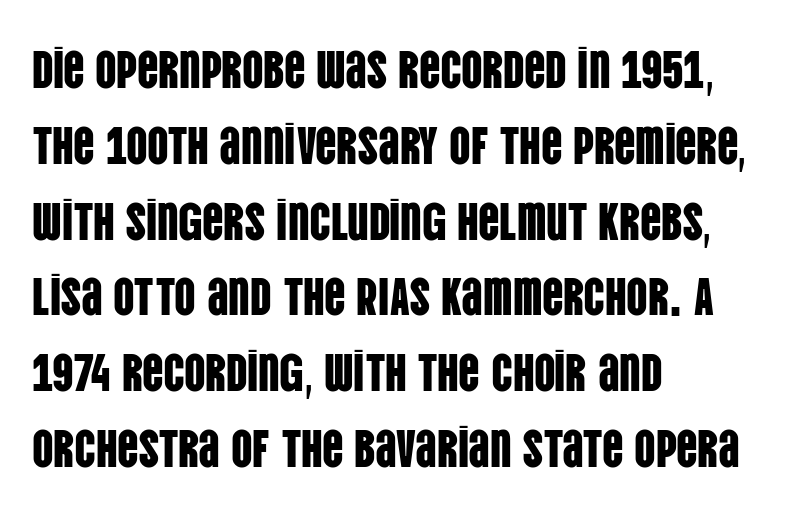
The image shows 53 px condensed sans-serif type, upright; set left-aligned, normal line spacing (1.43x), normal letter spacing, not underlined; low stroke contrast and a large x-height.
